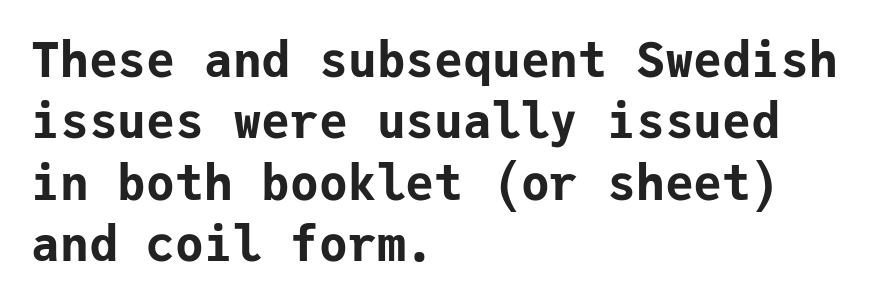
Bare-footed words on every line. A full-strength bold gives these letters their thick strokes. Every character sits straight up, as roman type does. This rendering employs a face without finishing strokes, i.e., a sans-serif. No extra tracking has been applied to these lines. Each line starts at the same left margin while the right side varies.
